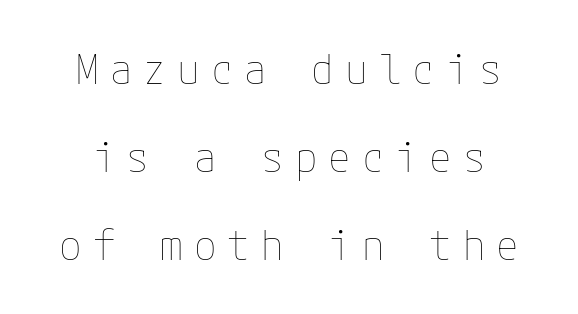
These lines were composed using upright roman letters. The face looks like a standard text weight, possibly lighter. Vertically, the passage feels expansive, rows floating well apart. Students, note that the glyphs here are deliberately spaced far apart. Only glyphs here, with clear space below each row.
